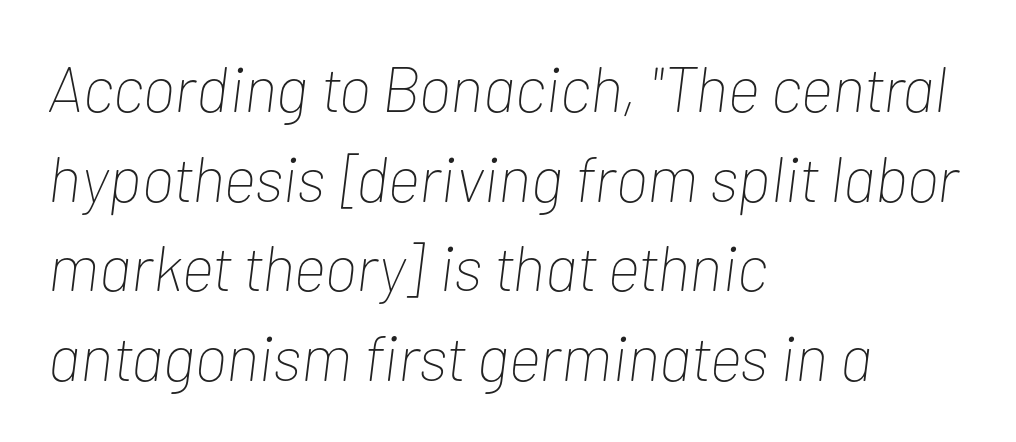
Is the type slanted? Yes — the strokes lean at a clear angle. Ink coverage per letter is moderate at most. This rendering features lettering with no underline. Proportional: the letters do not fall into vertical columns. Letter spacing: default. Where is the straight margin? On the left.
